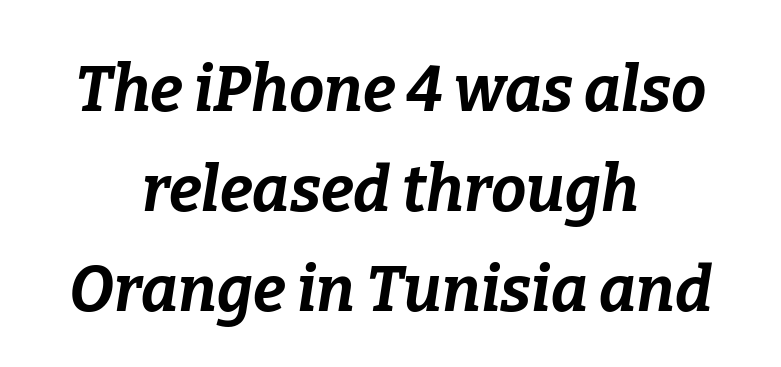
The image shows 63 px bold type, italic (leaning right); set centered, normal line spacing (1.59x), normal letter spacing, not underlined; low stroke contrast and a medium x-height.
